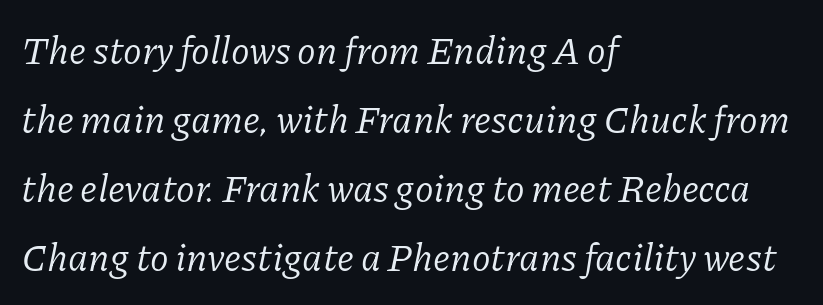
Q: Is the text bold? A: No.
Q: Is the text italic (slanted)? A: Yes, it leans right by about 11 degrees.
Q: Is the typeface a serif or a sans-serif typeface? A: Serif.
Q: Is the text underlined? A: No.
Q: How is the paragraph aligned? A: Left-aligned.
Q: Is the spacing between letters normal or unusually wide? A: Normal.
Q: Width (condensed, normal, or wide)? A: Normal.
Q: Stroke contrast? A: Low.
Q: x-height? A: Medium.
Q: Monospaced? A: No.
